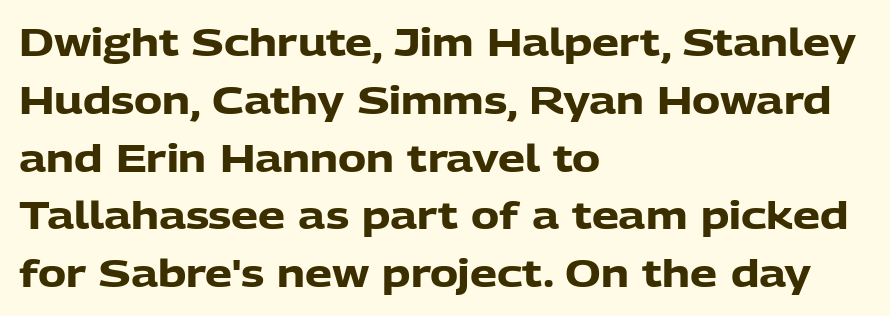
{"serif": "no", "italic": "no", "bold": "yes", "weight": "heavy", "width": "normal", "stroke_contrast": "low", "x_height": "medium", "monospaced": "no", "underline": "no", "align": "left", "line_spacing": "normal", "line_spacing_ratio": 1.52, "letter_spacing": "normal", "letter_spacing_em": 0.0, "glyph_px": 38}
